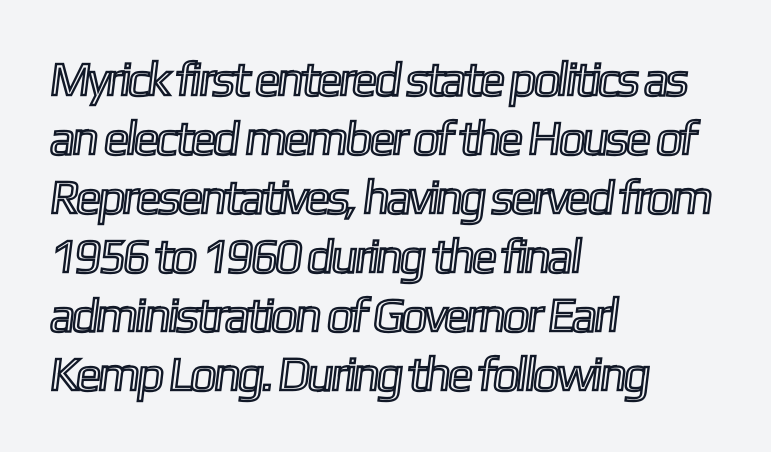
The typesetter chose a ragged-right arrangement here. The letters sit at their default tracking, neither squeezed nor spread. Spacing verdict: proportional, widths tailored to each character. The area under the type is left untouched.
